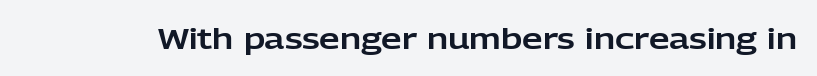
{"serif": "no", "italic": "no", "width": "normal", "stroke_contrast": "low", "x_height": "medium", "monospaced": "no", "underline": "no", "letter_spacing": "normal", "letter_spacing_em": 0.0, "glyph_px": 29}
